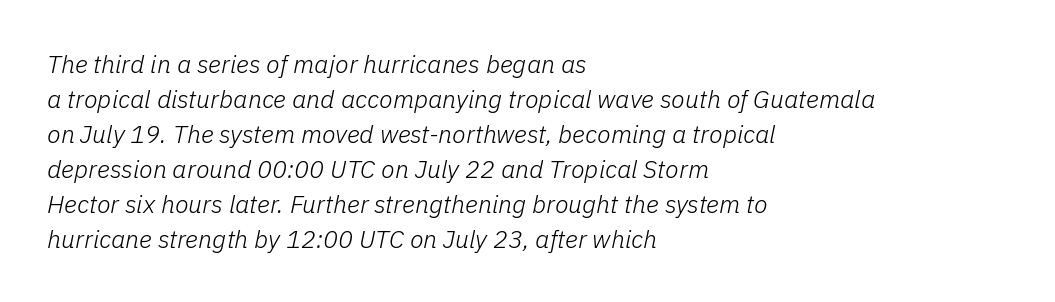
The ragged edge is on the right, which tells us the setting is flush left. Plain, unruled lines of type. Designer's note — italics engaged. The block of text has a typical density, with ordinary space between rows. No letter is thick-stroked: the sample isn't bold.
